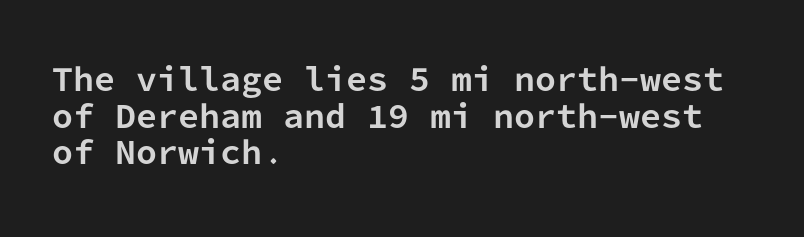
{"serif": "no", "italic": "no", "bold": "yes", "weight": "bold", "width": "normal", "stroke_contrast": "low", "x_height": "medium", "monospaced": "yes", "underline": "no", "align": "left", "line_spacing_ratio": 1.22, "letter_spacing": "normal", "letter_spacing_em": 0.0, "glyph_px": 30}
